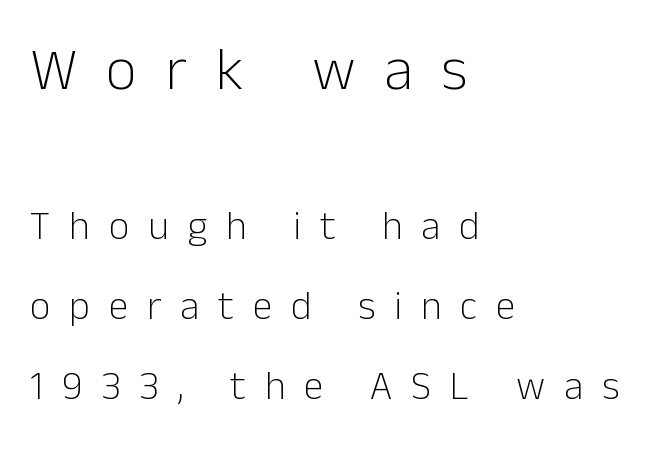
{"serif": "no", "italic": "no", "bold": "no", "weight": "light", "width": "normal", "stroke_contrast": "low", "x_height": "medium", "monospaced": "no", "underline": "no", "align": "left", "line_spacing": "loose", "line_spacing_ratio": 2.01, "letter_spacing": "wide", "letter_spacing_em": 0.47, "larger_block": "first", "size_ratio": 1.5, "glyph_px": 60}
